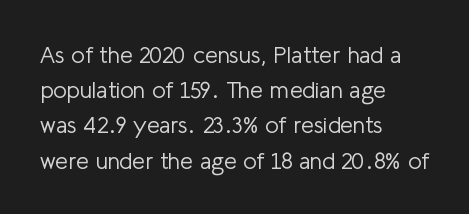
{"italic": "no", "bold": "no", "underline": "no", "align": "left", "line_spacing": "normal", "line_spacing_ratio": 1.53, "letter_spacing": "normal", "letter_spacing_em": 0.0, "glyph_px": 23}
